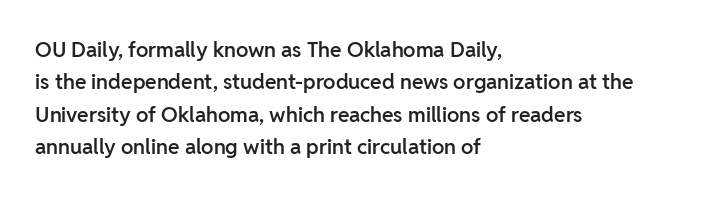
{"italic": "no", "bold": "semi", "underline": "no", "align": "left", "line_spacing": "normal", "line_spacing_ratio": 1.54, "letter_spacing": "normal", "letter_spacing_em": 0.0, "glyph_px": 21}
